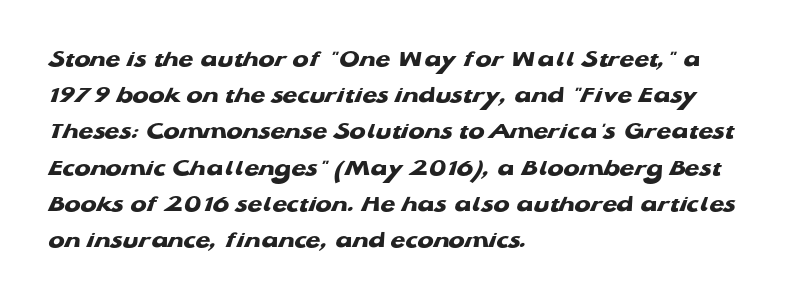
Q: Is the text bold? A: Yes.
Q: Is the text underlined? A: No.
Q: How is the paragraph aligned? A: Left-aligned.
Q: Is the spacing between letters normal or unusually wide? A: Normal.
Q: Is the spacing between lines tight, normal or loose? A: Normal.
